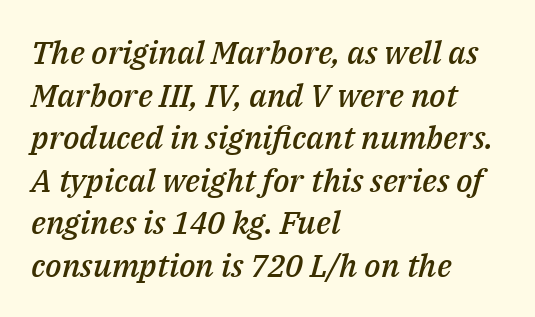
Q: Is the text bold? A: Semi-bold.
Q: Is the text italic (slanted)? A: Yes, it leans right by about 14 degrees.
Q: Is the text underlined? A: No.
Q: How is the paragraph aligned? A: Left-aligned.
Q: Is the spacing between letters normal or unusually wide? A: Normal.
Q: Is the spacing between lines tight, normal or loose? A: Normal.
Q: Width (condensed, normal, or wide)? A: Normal.
Q: Stroke contrast? A: Medium.
Q: x-height? A: Medium.
Q: Monospaced? A: No.
